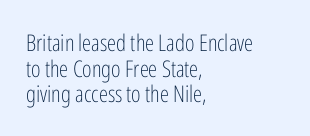
Students, observe: this is what under-led, compact text looks like. Nobody drew a line under any word here. A typesetter would mark this as roman, not italic. Every row of glyphs begins at an identical x-position on the left.
